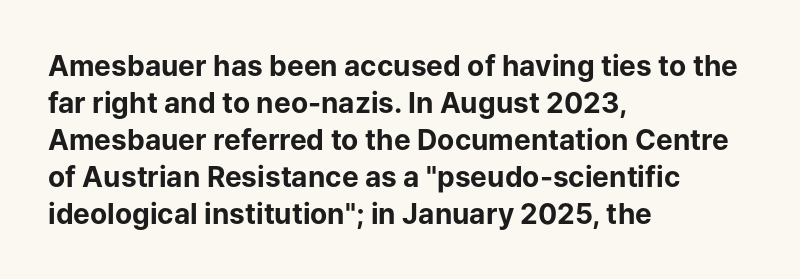
Q: Is the text bold? A: Yes.
Q: Is the text italic (slanted)? A: No, it is upright.
Q: Is the typeface a serif or a sans-serif typeface? A: Sans-serif.
Q: Is the text underlined? A: No.
Q: How is the paragraph aligned? A: Left-aligned.
Q: Is the spacing between letters normal or unusually wide? A: Normal.
Q: Is the spacing between lines tight, normal or loose? A: Normal.
Q: Width (condensed, normal, or wide)? A: Normal.
Q: Stroke contrast? A: Low.
Q: x-height? A: Medium.
Q: Monospaced? A: No.
